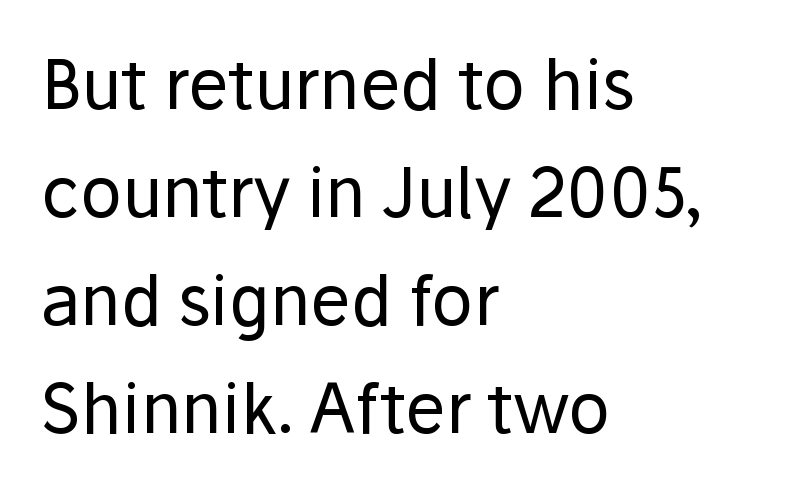
The image shows 68 px regular-weight sans-serif type, upright; set left-aligned, normal line spacing (1.59x), normal letter spacing, not underlined; low stroke contrast and a medium x-height.
